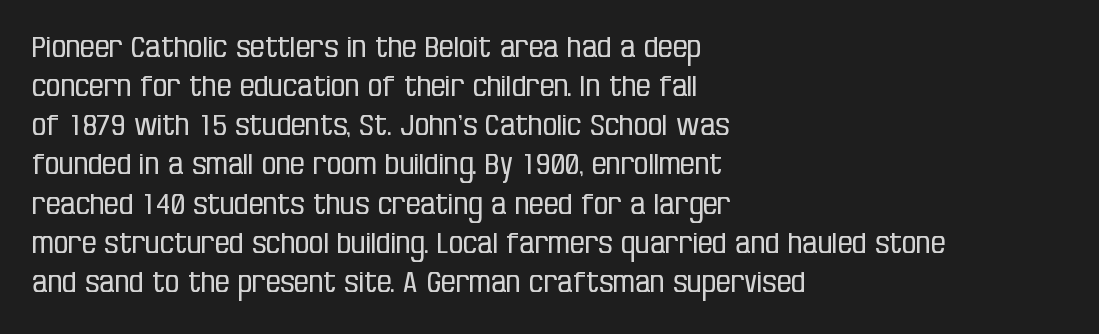
{"serif": "no", "italic": "no", "bold": "no", "weight": "regular", "width": "condensed", "stroke_contrast": "low", "x_height": "large", "monospaced": "no", "underline": "no", "align": "left", "line_spacing": "normal", "line_spacing_ratio": 1.35, "letter_spacing": "normal", "letter_spacing_em": 0.0, "glyph_px": 29}
